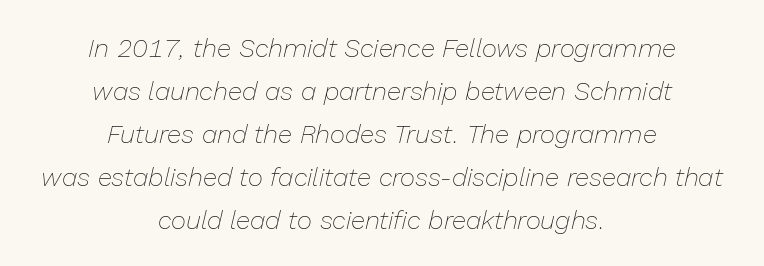
Q: Is the text bold? A: No.
Q: Is the text italic (slanted)? A: Yes, it leans right by about 13 degrees.
Q: Is the text underlined? A: No.
Q: How is the paragraph aligned? A: Centered.
Q: Is the spacing between letters normal or unusually wide? A: Normal.
Q: Is the spacing between lines tight, normal or loose? A: Normal.
